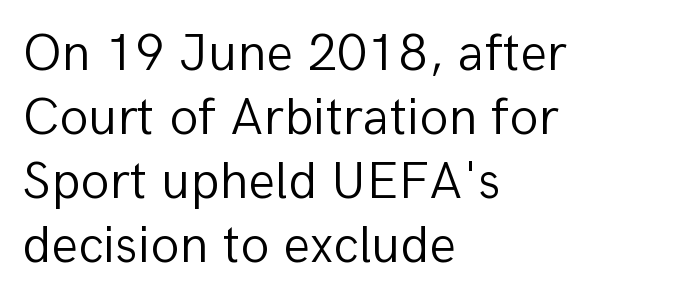
Q: Is the text bold? A: No.
Q: Is the text italic (slanted)? A: No, it is upright.
Q: Is the typeface a serif or a sans-serif typeface? A: Sans-serif.
Q: Is the text underlined? A: No.
Q: How is the paragraph aligned? A: Left-aligned.
Q: Is the spacing between letters normal or unusually wide? A: Normal.
Q: Width (condensed, normal, or wide)? A: Normal.
Q: Stroke contrast? A: Low.
Q: x-height? A: Medium.
Q: Monospaced? A: No.
